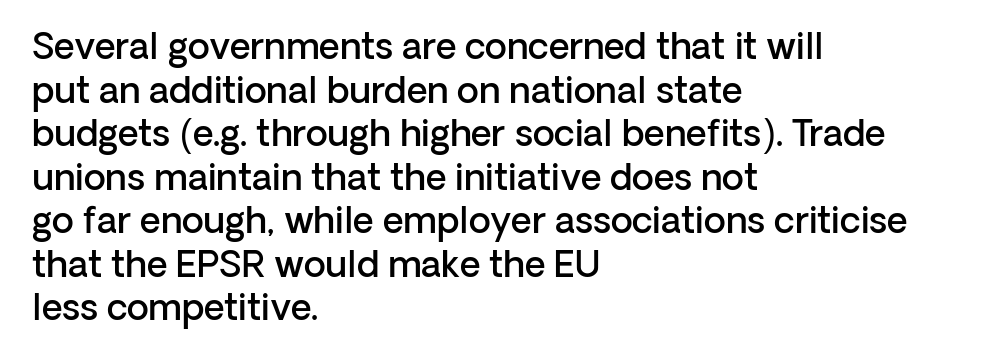
Summary of weight: moderately heavy, a semibold. Varying glyph widths throughout — classic text-font behaviour. The foot of each line stays bare and open. Designer's note — italics off, roman on. Letterform terminals end flat and unadorned throughout the passage.
